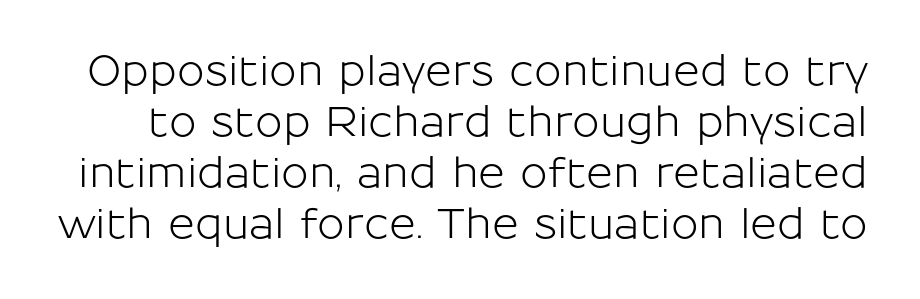
{"serif": "no", "italic": "no", "width": "normal", "stroke_contrast": "low", "x_height": "medium", "monospaced": "no", "underline": "no", "line_spacing_ratio": 1.24, "letter_spacing": "normal", "letter_spacing_em": 0.0, "glyph_px": 41}
